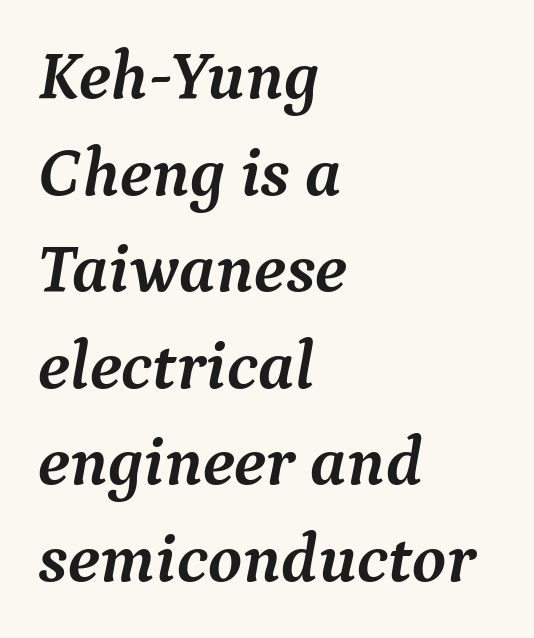
{"serif": "yes", "italic": "yes", "lean": "right", "slant_degrees": 9, "bold": "yes", "weight": "semibold", "width": "normal", "stroke_contrast": "medium", "x_height": "medium", "monospaced": "no", "underline": "no", "align": "left", "line_spacing": "normal", "line_spacing_ratio": 1.4, "letter_spacing": "normal", "letter_spacing_em": 0.0, "glyph_px": 69}
